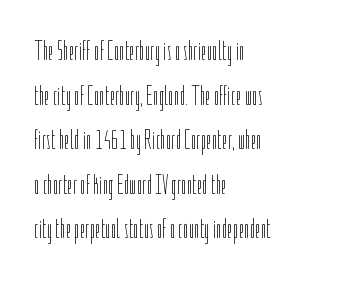
Every row of glyphs begins at an identical x-position on the left. This is the regular roman posture of the typeface. The glyphs are unaccompanied by any horizontal stroke below them. Heft: none added — not bold. The passage shown stacks its lines at a standard gap.
